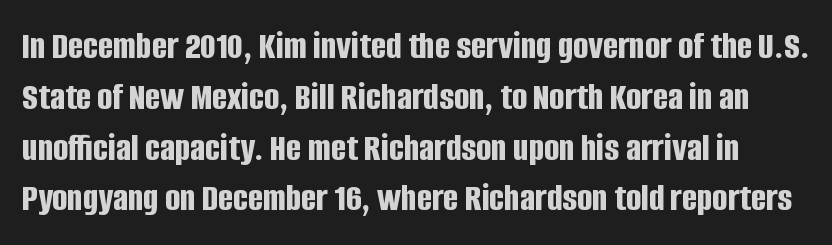
{"serif": "no", "italic": "no", "bold": "yes", "weight": "bold", "width": "condensed", "stroke_contrast": "low", "x_height": "large", "monospaced": "no", "underline": "no", "line_spacing": "normal", "line_spacing_ratio": 1.27, "letter_spacing": "normal", "letter_spacing_em": 0.0, "glyph_px": 40}
